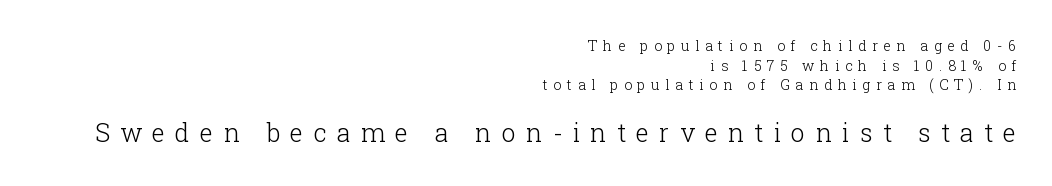
The image shows 25 px text type, upright; set right-aligned, normal line spacing (1.41x), unusually wide letter spacing (+0.41 em), not underlined; the second (bottom) block is 1.79x larger.
